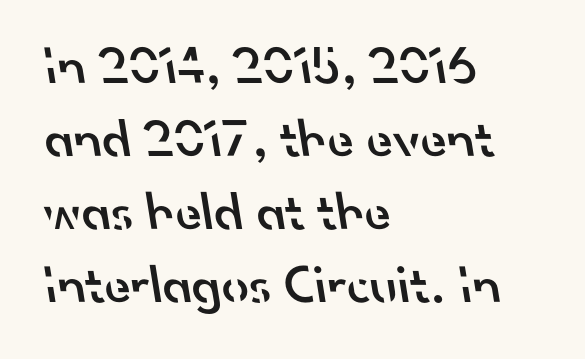
{"serif": "no", "bold": "semi", "weight": "semibold", "width": "normal", "stroke_contrast": "low", "x_height": "small", "monospaced": "no", "underline": "no", "align": "left", "line_spacing": "normal", "line_spacing_ratio": 1.35, "letter_spacing": "normal", "letter_spacing_em": 0.0, "glyph_px": 54}
